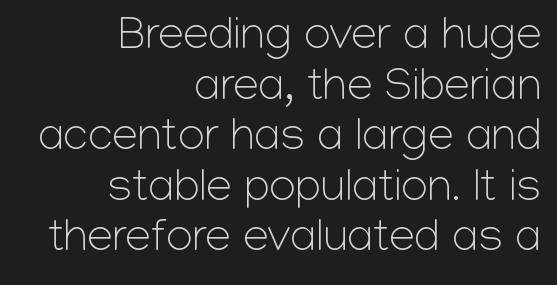
The image shows 46 px light sans-serif type, upright; set right-aligned, tight line spacing (1.1x), normal letter spacing, not underlined; low stroke contrast and a medium x-height.
